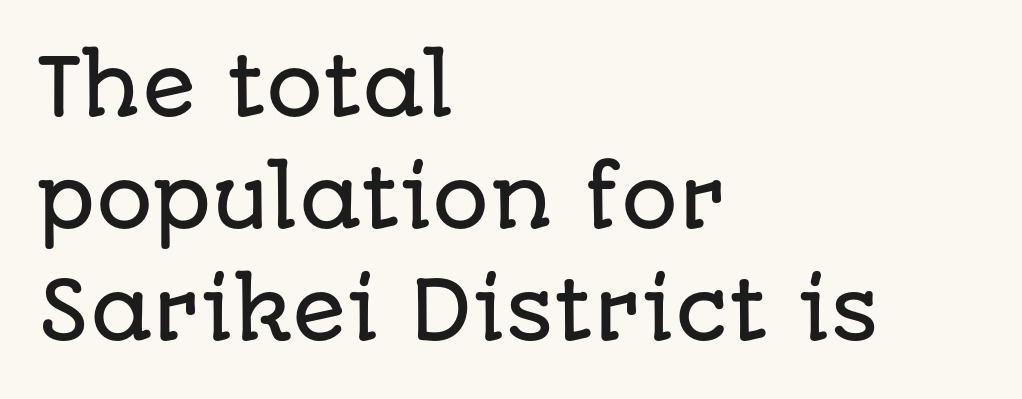
Look at the bottom of the vertical strokes: they stop flat, with no serifs. One glance says typical: line gaps are just what's usual. How are the letters spaced? Ordinarily, with no added tracking. Alignment: flush left. Ascenders rise straight up at ninety degrees. Any mark beneath the type? The region is blank.
